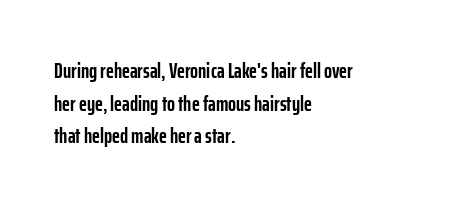
The rendering anchors every line to the left-hand side. In terms of posture, this sample is upright. This sample uses plain, unmodified letter spacing. The gap between lines stays unmarked.
